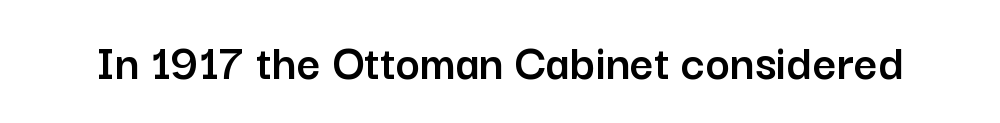
The image shows 52 px sans-serif type, upright; set normal letter spacing, not underlined; low stroke contrast and a medium x-height.
